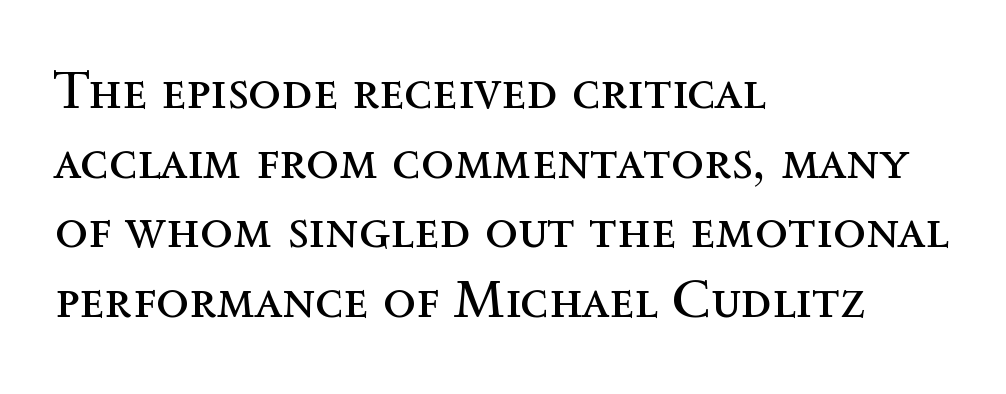
{"italic": "no", "bold": "no", "weight": "regular", "width": "normal", "x_height": "medium", "monospaced": "no", "underline": "no", "align": "left", "line_spacing": "normal", "line_spacing_ratio": 1.29, "letter_spacing": "normal", "letter_spacing_em": 0.0, "glyph_px": 54}
